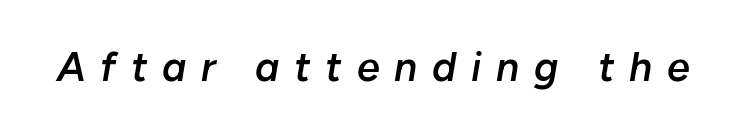
Q: Is the text bold? A: Semi-bold.
Q: Is the text italic (slanted)? A: Yes, it leans right by about 10 degrees.
Q: Is the text underlined? A: No.
Q: Is the spacing between letters normal or unusually wide? A: Unusually wide.
Q: Width (condensed, normal, or wide)? A: Normal.
Q: Stroke contrast? A: Low.
Q: x-height? A: Medium.
Q: Monospaced? A: No.
